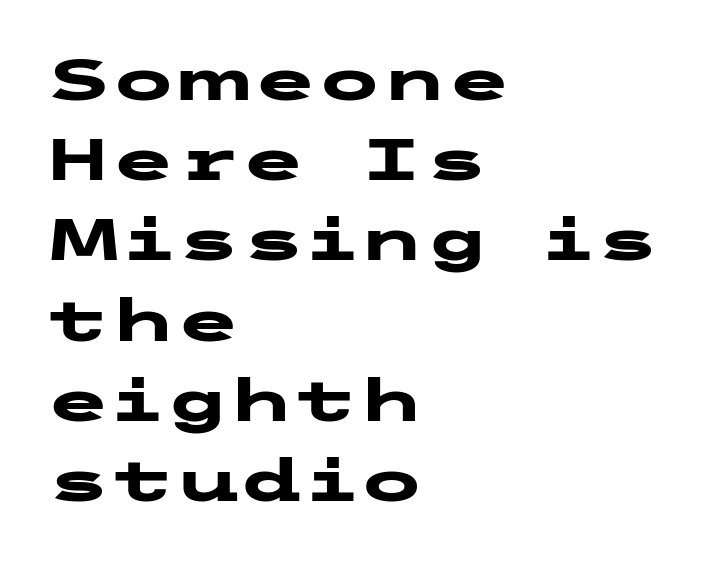
Stroke thickness is high; the sample reads as a true bold. Bare-footed words on every line. The lines are quadded left. In terms of letterform style, serifs are entirely absent.
